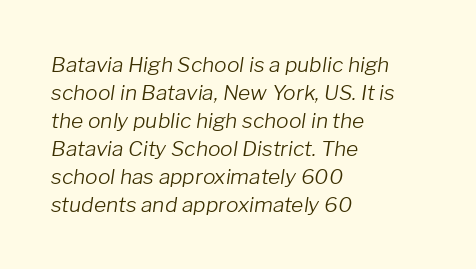
No word sits above an underline. Typeset ragged right — the left edge is the straight one. Nothing unusual about the tracking: characters are spaced as the font intends. Weight: in the light-to-regular range.
